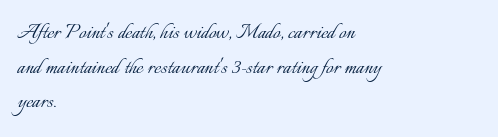
{"bold": "no", "underline": "no", "align": "left", "line_spacing": "normal", "line_spacing_ratio": 1.33, "letter_spacing": "normal", "letter_spacing_em": 0.0, "glyph_px": 26}
